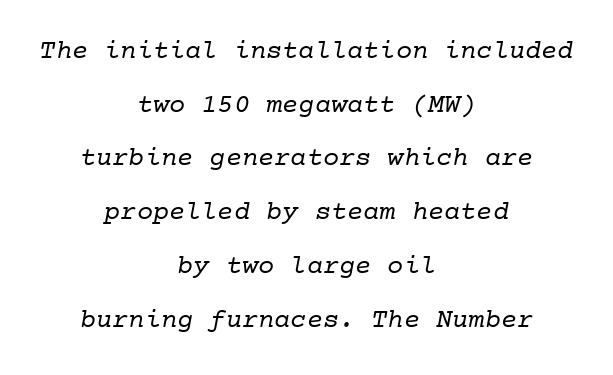
{"bold": "no", "underline": "no", "align": "center", "line_spacing": "loose", "line_spacing_ratio": 1.99, "letter_spacing": "normal", "letter_spacing_em": 0.0, "glyph_px": 27}
